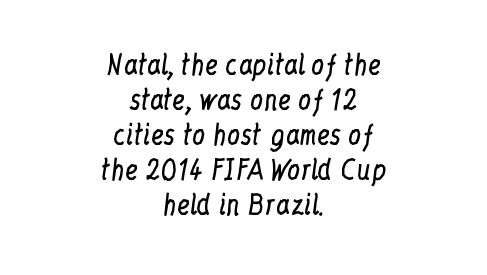
{"bold": "no", "underline": "no", "align": "center", "line_spacing": "normal", "line_spacing_ratio": 1.35, "letter_spacing": "normal", "letter_spacing_em": 0.0, "glyph_px": 26}
